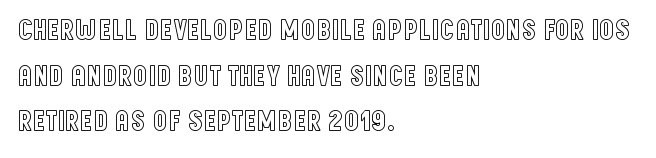
{"italic": "no", "width": "condensed", "x_height": "large", "monospaced": "no", "underline": "no", "align": "left", "line_spacing": "normal", "line_spacing_ratio": 1.57, "letter_spacing": "normal", "letter_spacing_em": 0.0, "glyph_px": 29}
